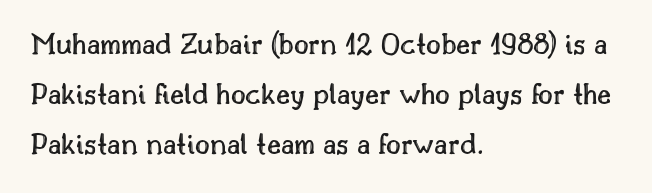
{"italic": "no", "width": "normal", "x_height": "small", "monospaced": "no", "underline": "no", "align": "left", "line_spacing": "normal", "line_spacing_ratio": 1.57, "letter_spacing": "normal", "letter_spacing_em": 0.0, "glyph_px": 32}
